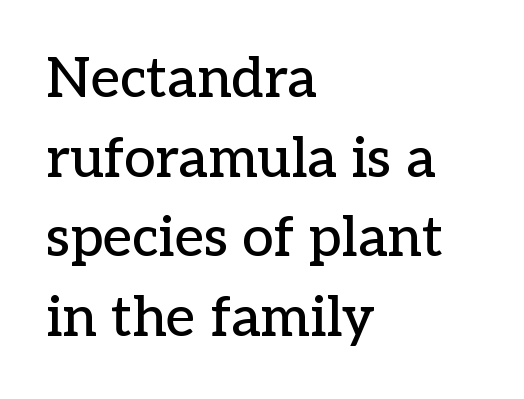
Q: Is the text italic (slanted)? A: No, it is upright.
Q: Is the typeface a serif or a sans-serif typeface? A: Serif.
Q: Is the text underlined? A: No.
Q: How is the paragraph aligned? A: Left-aligned.
Q: Is the spacing between letters normal or unusually wide? A: Normal.
Q: Is the spacing between lines tight, normal or loose? A: Normal.
Q: Width (condensed, normal, or wide)? A: Normal.
Q: Stroke contrast? A: Low.
Q: x-height? A: Medium.
Q: Monospaced? A: No.
